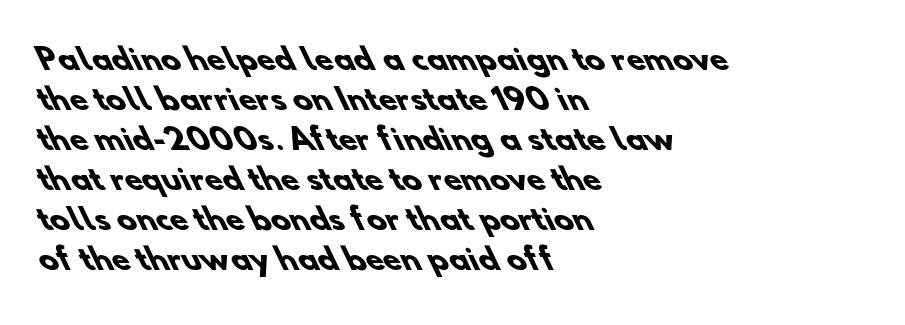
Reading down the block, your eye returns to a fixed left position each line. The baseline area is clear. A typesetter would call this proportional, since set widths differ per character. The vertical gap from one line to the next is medium. The characters display no serif detailing; their extremities are plain. Nobody touched the tracking dial on this one.
